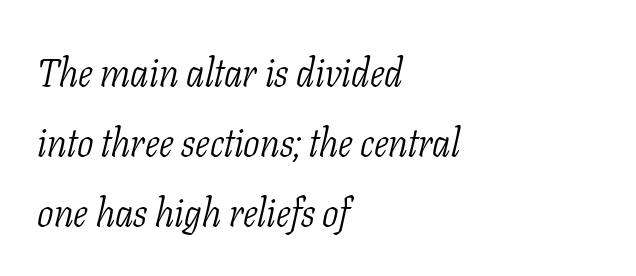
{"serif": "yes", "italic": "yes", "lean": "right", "slant_degrees": 11, "bold": "no", "weight": "light", "width": "condensed", "stroke_contrast": "low", "x_height": "medium", "monospaced": "no", "underline": "no", "align": "left", "line_spacing_ratio": 1.79, "letter_spacing": "normal", "letter_spacing_em": 0.0, "glyph_px": 39}
